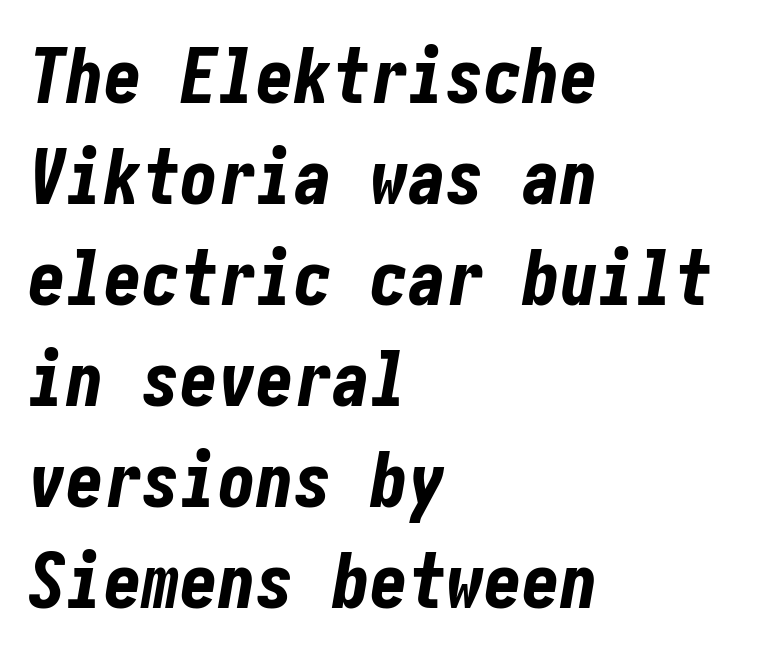
{"italic": "yes", "lean": "right", "slant_degrees": 10, "bold": "yes", "weight": "bold", "width": "condensed", "stroke_contrast": "low", "x_height": "medium", "underline": "no", "align": "left", "line_spacing": "normal", "line_spacing_ratio": 1.33, "letter_spacing": "normal", "letter_spacing_em": 0.0, "glyph_px": 76}
